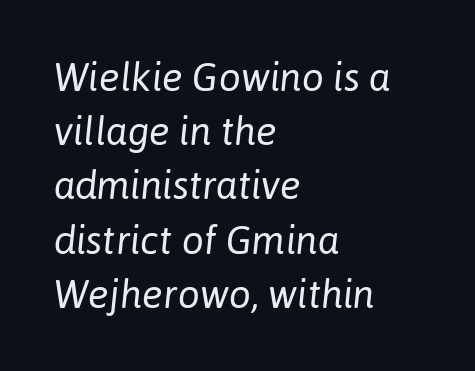
A typesetter would call this leading conventional body-copy spacing. The rendering uses natural spacing where letterforms have individual widths. Layout note: lines flush left. It's the slanting kind of type. Spacing between characters is what you'd get straight out of the box.
